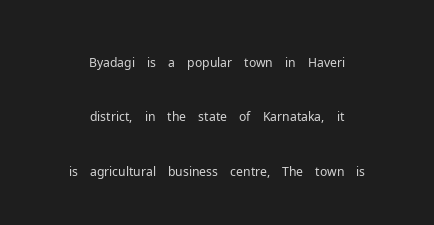
Heaviness? Minimal to ordinary, like unemphasized prose. Notice how the passage keeps no hard edge, just a central spine. Quick note: not italic, upright. Rows of type keep a wide berth in the vertical direction. The rendering keeps characters at their native spacing. No word sits above an underline.
